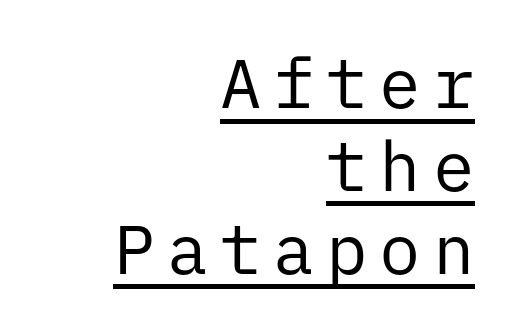
Note the uniform advance width — an 'i' takes as much space as an 'm'. Decoration check: the copy is underlined. Type style note: lacks serifs. You can tell it's not italic because the verticals are truly vertical. The strokes are not fattened; the text isn't bold. In CSS terms this would be text-align: right.
